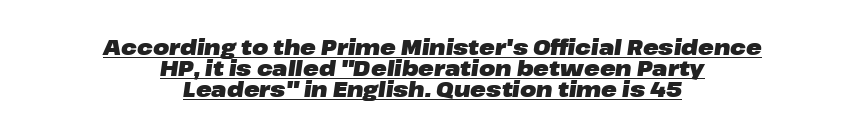
Q: Is the text bold? A: Yes.
Q: Is the text italic (slanted)? A: Yes, it leans right by about 8 degrees.
Q: Is the text underlined? A: Yes.
Q: How is the paragraph aligned? A: Centered.
Q: Is the spacing between letters normal or unusually wide? A: Normal.
Q: Is the spacing between lines tight, normal or loose? A: Tight.
